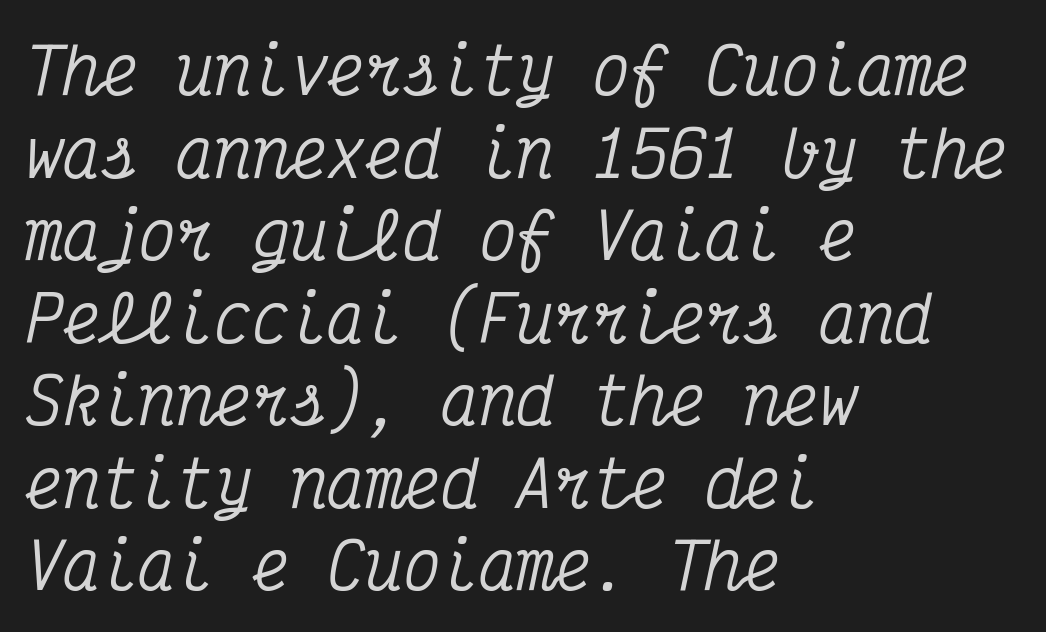
{"serif": "yes", "italic": "yes", "lean": "right", "slant_degrees": 12, "width": "condensed", "stroke_contrast": "medium", "x_height": "medium", "monospaced": "yes", "underline": "no", "align": "left", "line_spacing": "normal", "line_spacing_ratio": 1.31, "letter_spacing": "normal", "letter_spacing_em": 0.0, "glyph_px": 63}
